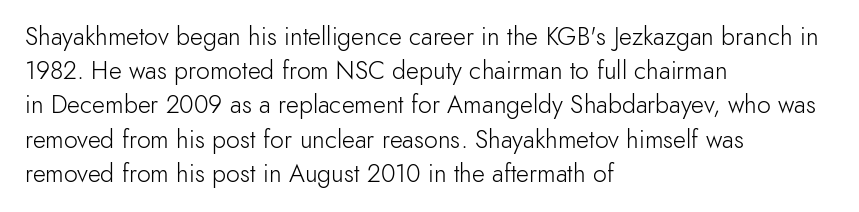
The image shows 25 px text type, upright; set left-aligned, normal line spacing (1.37x), normal letter spacing, not underlined.
